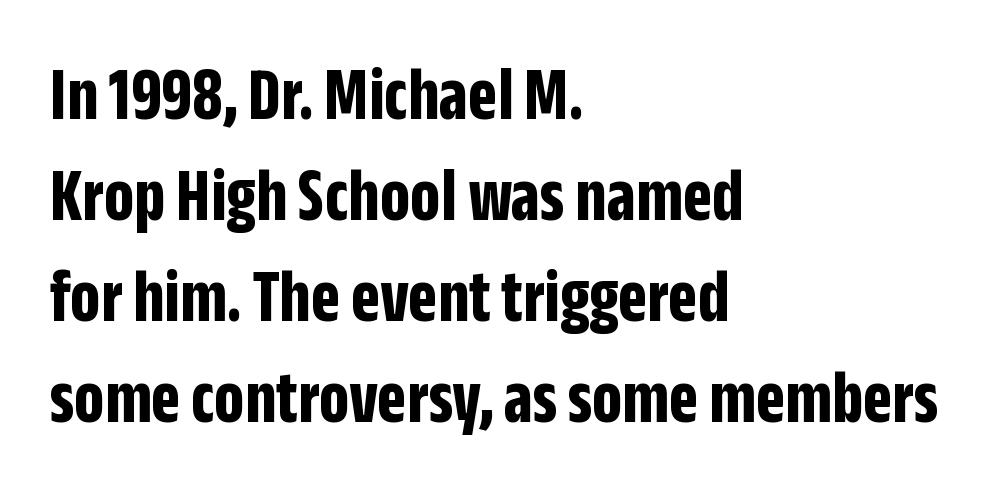
The image shows 76 px bold, condensed sans-serif type, upright; set left-aligned, normal line spacing (1.33x), normal letter spacing, not underlined; low stroke contrast and a large x-height.
